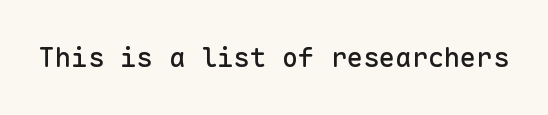
Q: Is the text italic (slanted)? A: No, it is upright.
Q: Is the text underlined? A: No.
Q: Is the spacing between letters normal or unusually wide? A: Normal.
